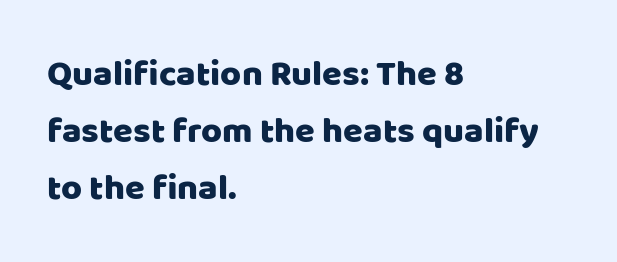
Varying glyph widths throughout — classic text-font behaviour. The text was rendered using a sans face with plain stroke endings. This is roman type, the default non-slanted kind. Reading down the column, the eye jumps a familiar distance to each next line.
